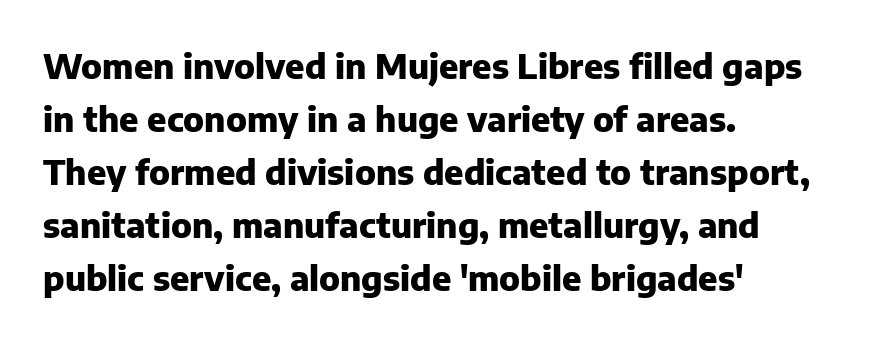
The image shows 34 px heavy sans-serif type, upright; set left-aligned, normal line spacing (1.56x), normal letter spacing, not underlined; low stroke contrast and a medium x-height.
